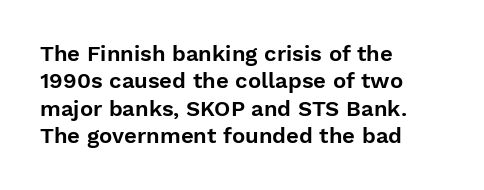
{"italic": "no", "underline": "no", "align": "left", "line_spacing": "normal", "line_spacing_ratio": 1.25, "letter_spacing": "normal", "letter_spacing_em": 0.0, "glyph_px": 22}
